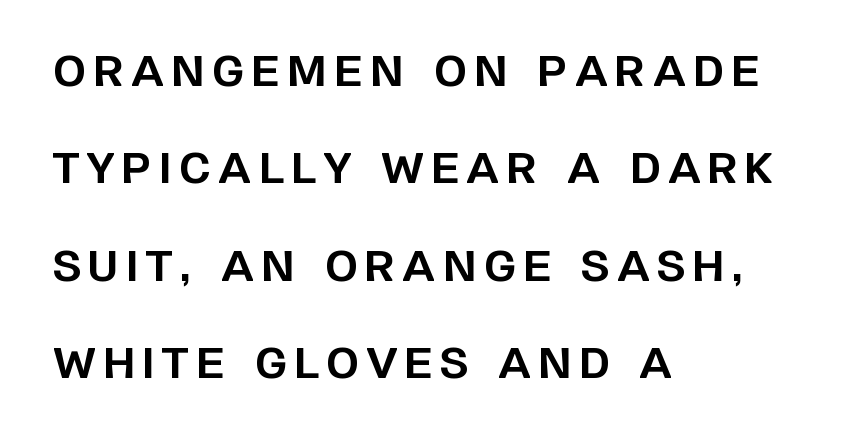
Q: Is the text bold? A: Yes.
Q: Is the text italic (slanted)? A: No, it is upright.
Q: Is the typeface a serif or a sans-serif typeface? A: Sans-serif.
Q: Is the text underlined? A: No.
Q: How is the paragraph aligned? A: Left-aligned.
Q: Is the spacing between lines tight, normal or loose? A: Loose.
Q: Width (condensed, normal, or wide)? A: Normal.
Q: Stroke contrast? A: Low.
Q: x-height? A: Large.
Q: Monospaced? A: No.
